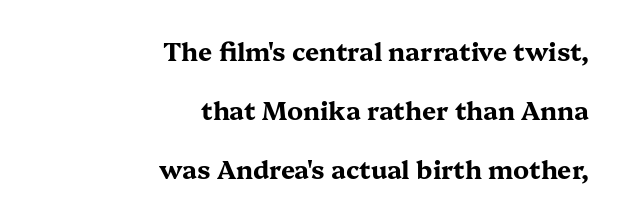
Q: Is the text bold? A: Yes.
Q: Is the text italic (slanted)? A: No, it is upright.
Q: Is the text underlined? A: No.
Q: How is the paragraph aligned? A: Right-aligned.
Q: Is the spacing between letters normal or unusually wide? A: Normal.
Q: Is the spacing between lines tight, normal or loose? A: Loose.
